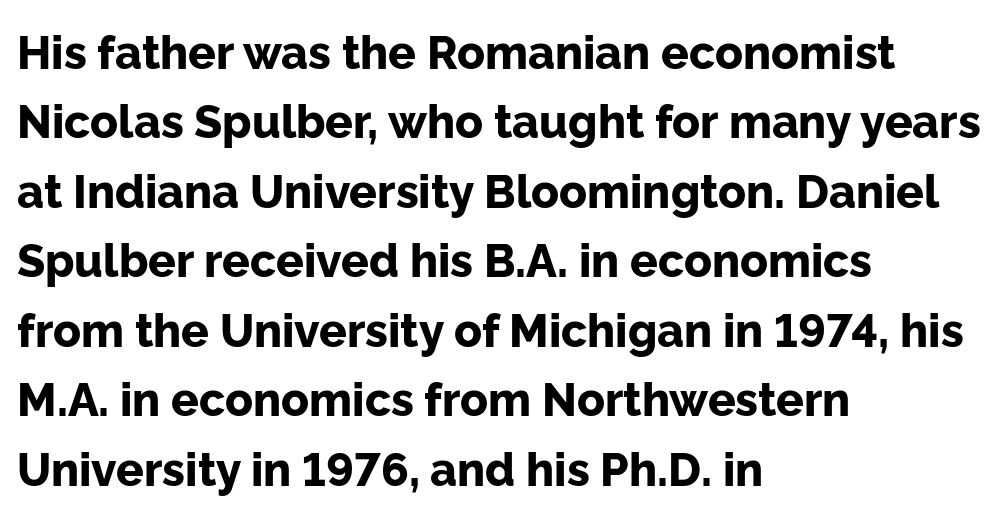
The image shows 46 px bold sans-serif type, upright; set left-aligned, normal line spacing (1.51x), normal letter spacing, not underlined; low stroke contrast and a medium x-height.
